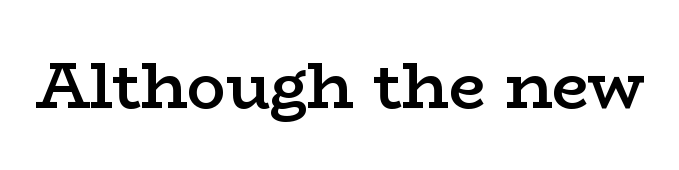
In terms of letterspacing, this is plain default setting. What kind of face is this? One with serifs. A semibold gives these letters moderate extra thickness, short of bold. Lines of text with bare space underneath. Rendered with straight, roman letterforms. Varying glyph widths throughout — classic text-font behaviour.
